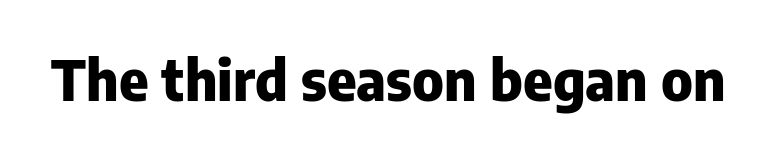
Each letter keeps its own natural width here, so spacing adapts to shape. The space directly below the letters is spotless. Between one letter and the next there's only the usual sliver of space. The type sits square on the baseline with zero lean. This is heavy type, rendered in bold. Font category for this specimen: sans-serif.
